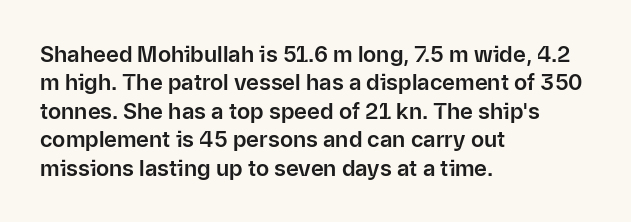
Does extra space separate the letters? No, they use regular spacing. Rows of type keep a routine distance in the vertical direction. Descender tails drop into unmarked territory. No italicization has been applied; the sample stays upright.
